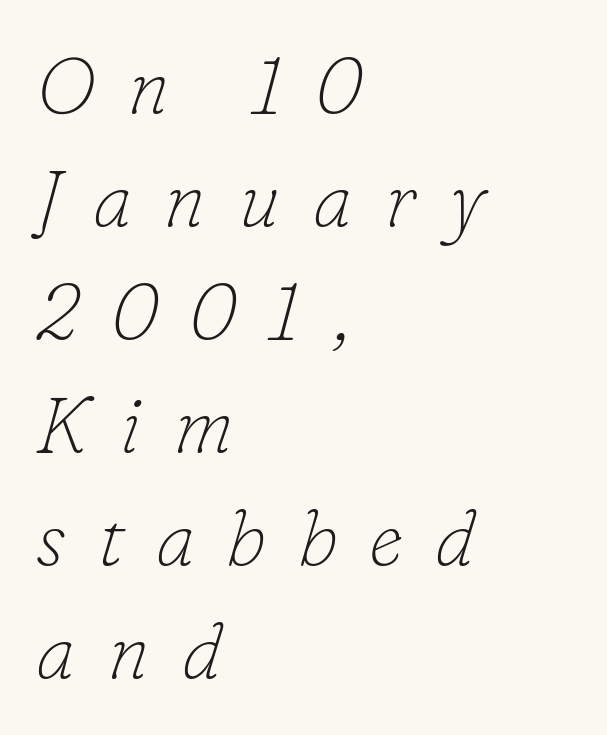
The image shows 78 px thin serif type, italic (leaning right); set left-aligned, normal line spacing (1.45x), unusually wide letter spacing (+0.41 em), not underlined; low stroke contrast and a small x-height.
